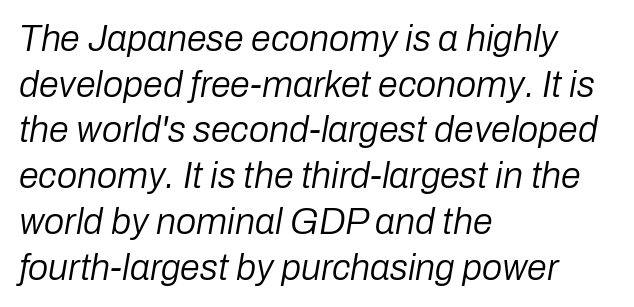
{"italic": "yes", "lean": "right", "slant_degrees": 10, "bold": "no", "weight": "regular", "width": "normal", "stroke_contrast": "low", "x_height": "medium", "monospaced": "no", "underline": "no", "align": "left", "line_spacing": "normal", "line_spacing_ratio": 1.27, "letter_spacing": "normal", "letter_spacing_em": 0.0, "glyph_px": 36}
